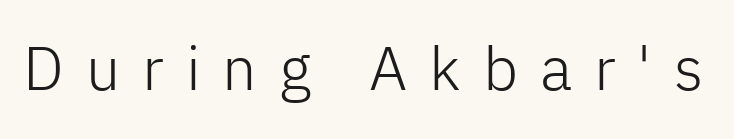
The image shows 61 px light sans-serif type, upright; set unusually wide letter spacing (+0.36 em), not underlined; low stroke contrast and a medium x-height.
